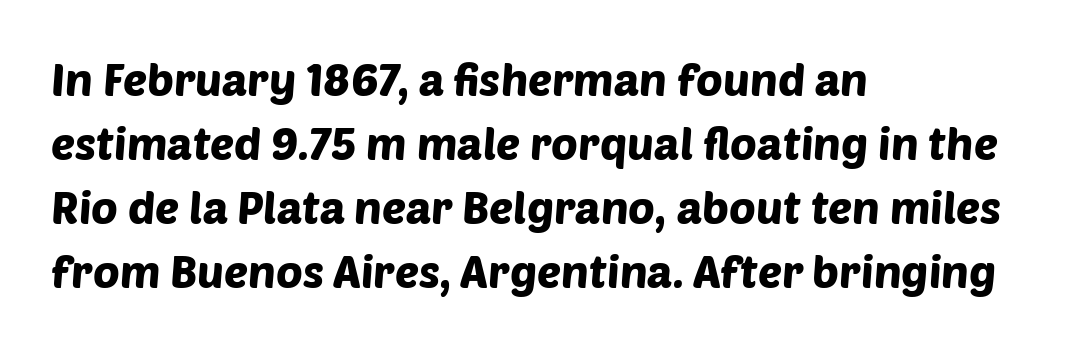
Q: Is the typeface a serif or a sans-serif typeface? A: Sans-serif.
Q: Is the text underlined? A: No.
Q: How is the paragraph aligned? A: Left-aligned.
Q: Is the spacing between letters normal or unusually wide? A: Normal.
Q: Is the spacing between lines tight, normal or loose? A: Normal.
Q: Width (condensed, normal, or wide)? A: Normal.
Q: Stroke contrast? A: Low.
Q: x-height? A: Large.
Q: Monospaced? A: No.
